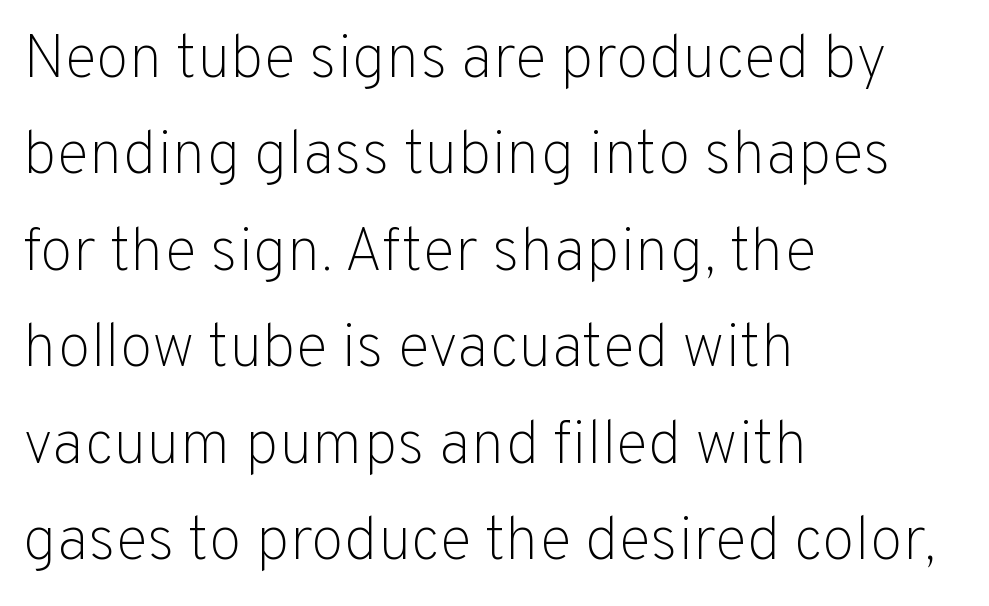
{"serif": "no", "italic": "no", "bold": "no", "weight": "light", "width": "normal", "stroke_contrast": "low", "x_height": "medium", "monospaced": "no", "underline": "no", "align": "left", "line_spacing": "normal", "line_spacing_ratio": 1.58, "letter_spacing": "normal", "letter_spacing_em": 0.0, "glyph_px": 61}
